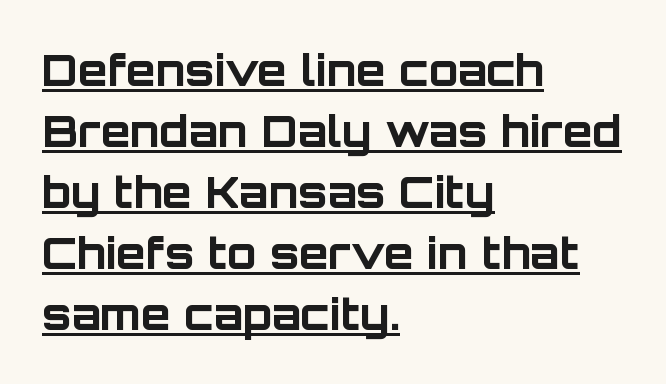
{"serif": "no", "italic": "no", "bold": "yes", "weight": "bold", "width": "normal", "stroke_contrast": "low", "x_height": "large", "monospaced": "no", "underline": "yes", "align": "left", "line_spacing": "normal", "line_spacing_ratio": 1.42, "letter_spacing": "normal", "letter_spacing_em": 0.0, "glyph_px": 43}
